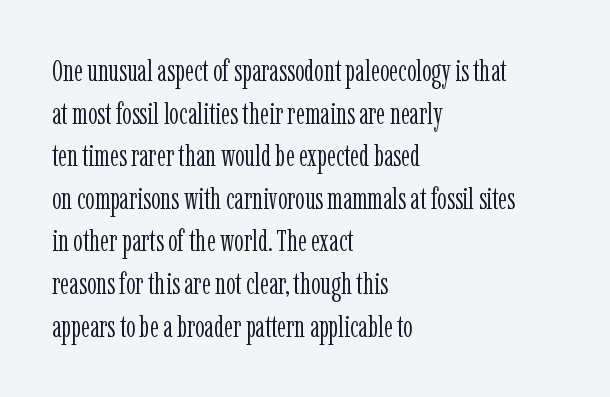
The image shows 30 px light, condensed serif type, upright; set left-aligned, normal line spacing (1.42x), normal letter spacing, not underlined; low stroke contrast and a medium x-height.
